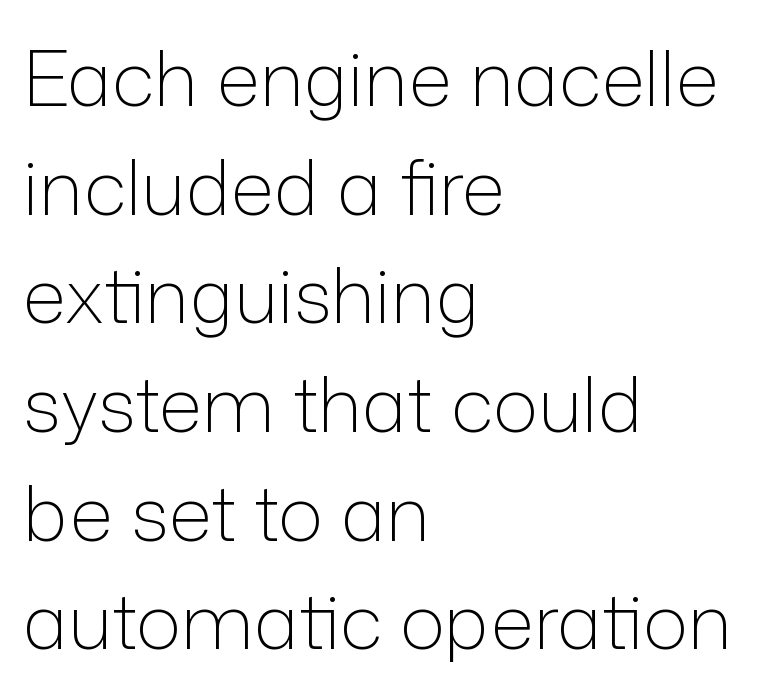
The rendering shows plain stroke endings on the letterforms — a sans-serif design. The text block is weighted toward the left margin, trailing off unevenly rightward. Observe the ordinary spacing: letters are neighbours, not strangers. Just letters on the line, the space beneath them empty.
